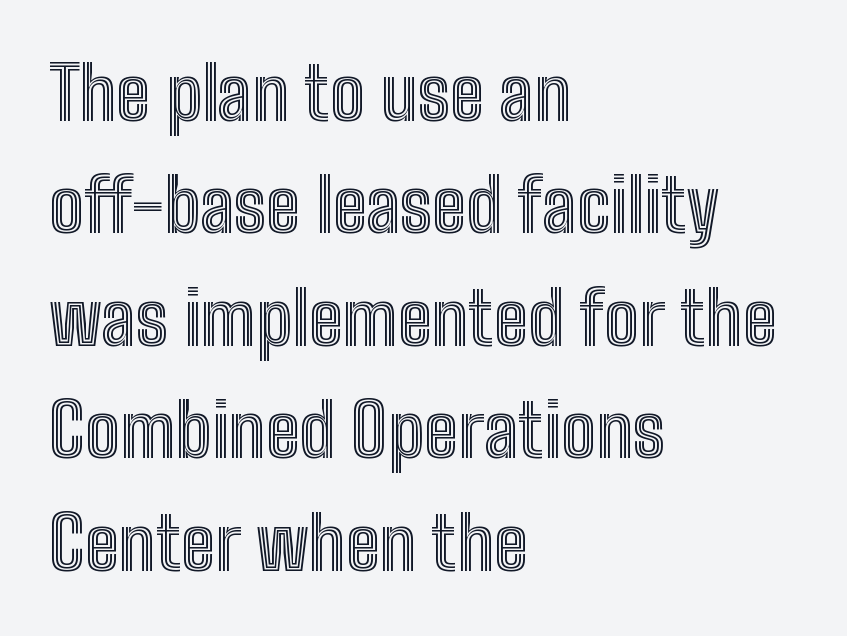
Q: Is the text italic (slanted)? A: No, it is upright.
Q: Is the text underlined? A: No.
Q: How is the paragraph aligned? A: Left-aligned.
Q: Is the spacing between letters normal or unusually wide? A: Normal.
Q: Is the spacing between lines tight, normal or loose? A: Normal.
Q: Width (condensed, normal, or wide)? A: Condensed.
Q: x-height? A: Medium.
Q: Monospaced? A: No.
